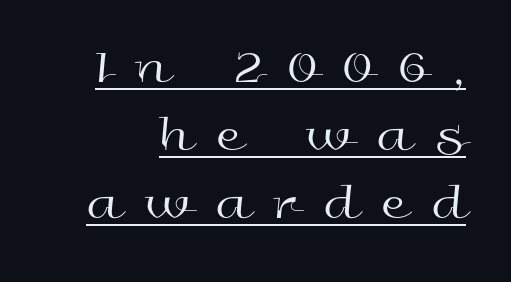
A continuous stroke trails under the words, as in a hyperlink. Rows of type keep a routine distance in the vertical direction. No italicization has been applied; the sample stays upright. Proportional: the letters do not fall into vertical columns. Is the letter spacing exaggerated? Yes — the characters are pushed far apart.
